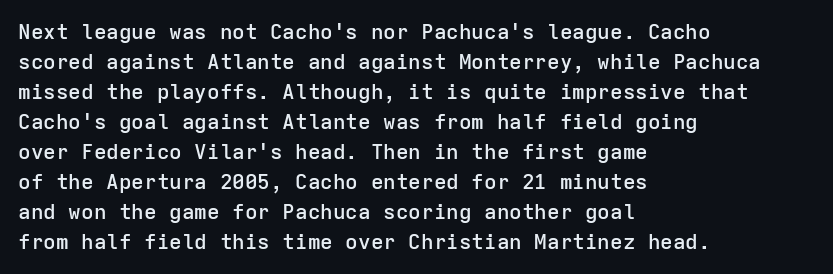
{"italic": "no", "bold": "semi", "underline": "no", "align": "left", "line_spacing": "normal", "line_spacing_ratio": 1.43, "letter_spacing": "normal", "letter_spacing_em": 0.0, "glyph_px": 21}
